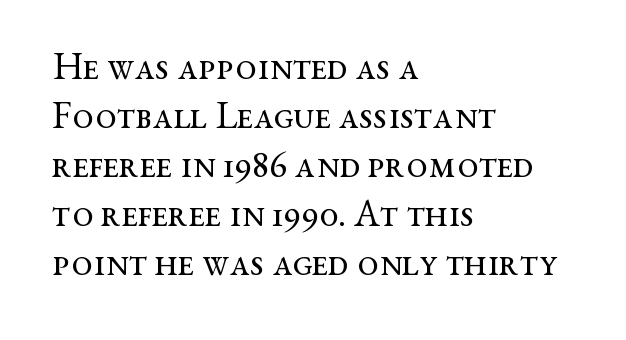
{"serif": "yes", "italic": "no", "bold": "no", "weight": "regular", "width": "wide", "stroke_contrast": "medium", "x_height": "medium", "monospaced": "no", "underline": "no", "align": "left", "line_spacing": "normal", "line_spacing_ratio": 1.29, "letter_spacing": "normal", "letter_spacing_em": 0.0, "glyph_px": 38}
